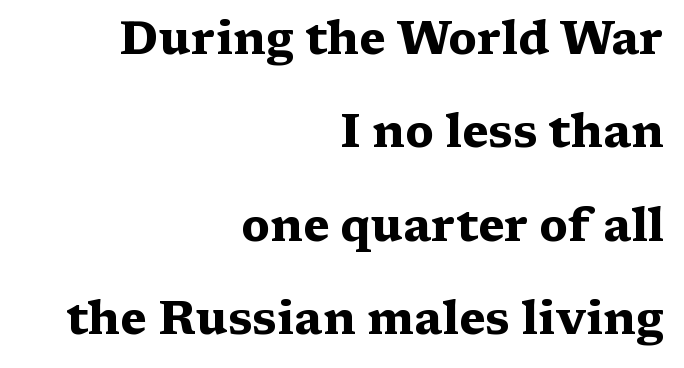
{"serif": "yes", "italic": "no", "bold": "yes", "weight": "heavy", "width": "wide", "stroke_contrast": "medium", "x_height": "medium", "monospaced": "no", "underline": "no", "align": "right", "line_spacing": "loose", "line_spacing_ratio": 2.03, "letter_spacing": "normal", "letter_spacing_em": 0.0, "glyph_px": 46}
